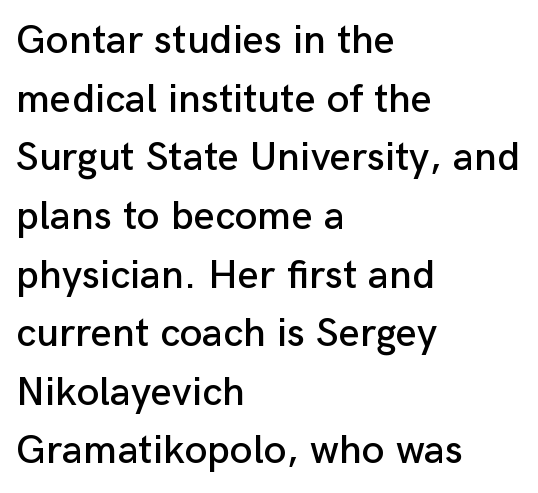
The image shows 41 px sans-serif type, upright; set left-aligned, normal line spacing (1.43x), normal letter spacing, not underlined; low stroke contrast and a medium x-height.
